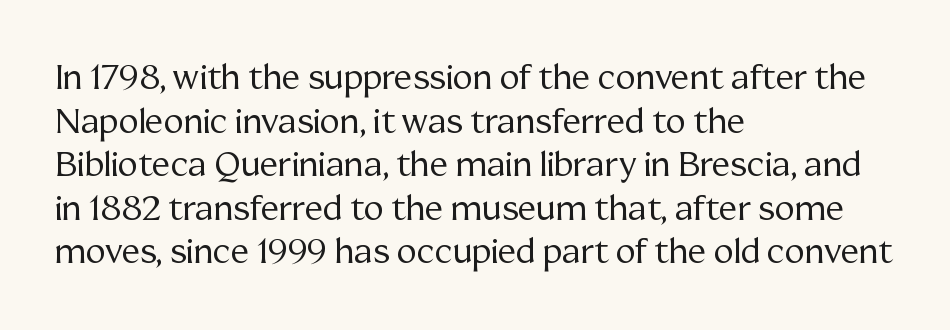
Q: Is the text bold? A: No.
Q: Is the text italic (slanted)? A: No, it is upright.
Q: Is the typeface a serif or a sans-serif typeface? A: Serif.
Q: Is the text underlined? A: No.
Q: How is the paragraph aligned? A: Left-aligned.
Q: Is the spacing between letters normal or unusually wide? A: Normal.
Q: Is the spacing between lines tight, normal or loose? A: Normal.
Q: Width (condensed, normal, or wide)? A: Normal.
Q: Stroke contrast? A: Medium.
Q: x-height? A: Medium.
Q: Monospaced? A: No.
